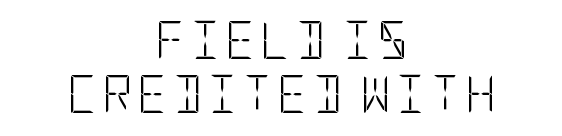
{"serif": "no", "italic": "no", "bold": "no", "weight": "light", "width": "condensed", "stroke_contrast": "low", "x_height": "large", "underline": "no", "align": "center", "line_spacing": "normal", "line_spacing_ratio": 1.47, "glyph_px": 37}
